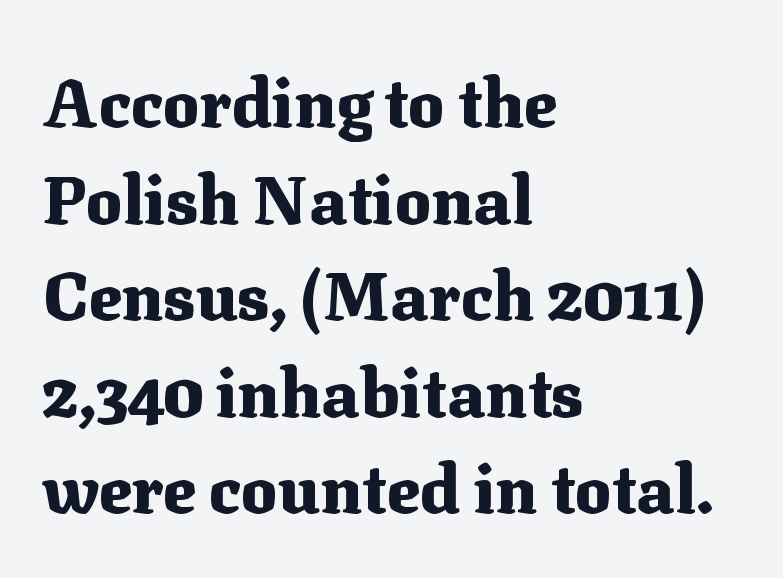
The image shows 68 px heavy serif type, upright; set left-aligned, normal line spacing (1.42x), normal letter spacing, not underlined; medium stroke contrast and a medium x-height.
